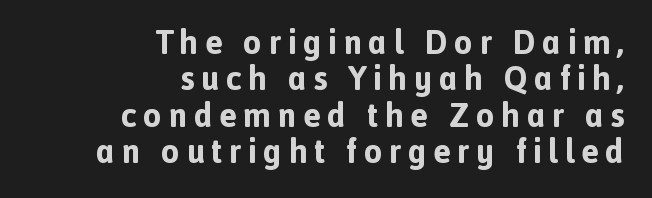
{"serif": "no", "italic": "no", "bold": "yes", "weight": "bold", "width": "normal", "x_height": "medium", "monospaced": "no", "underline": "no", "align": "right", "line_spacing": "tight", "line_spacing_ratio": 1.1, "letter_spacing": "wide", "letter_spacing_em": 0.2, "glyph_px": 33}
